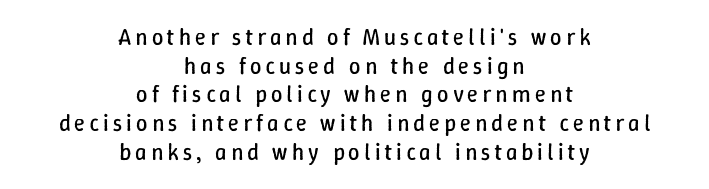
Q: Is the text bold? A: No.
Q: Is the text italic (slanted)? A: No, it is upright.
Q: Is the text underlined? A: No.
Q: How is the paragraph aligned? A: Centered.
Q: Is the spacing between lines tight, normal or loose? A: Normal.
